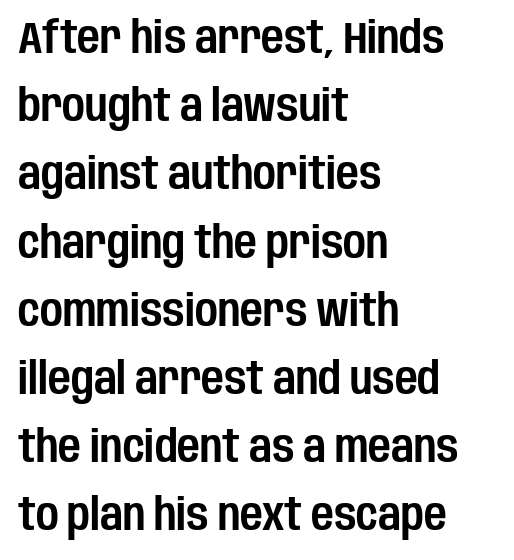
The image shows 44 px condensed sans-serif type, upright; set left-aligned, normal line spacing (1.55x), normal letter spacing, not underlined; low stroke contrast and a large x-height.
